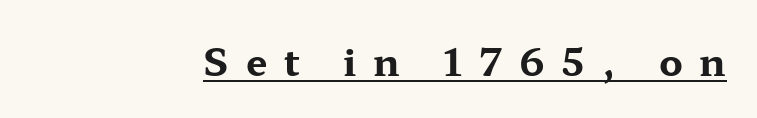
Do the letters lean? They stand straight. Bold? Absolutely — the strokes are thick and heavy. Somebody hit Ctrl+U on this one — the words are underlined. Yep, those are serifs on the letters. You could only call the tracking loose — the letters float apart.
